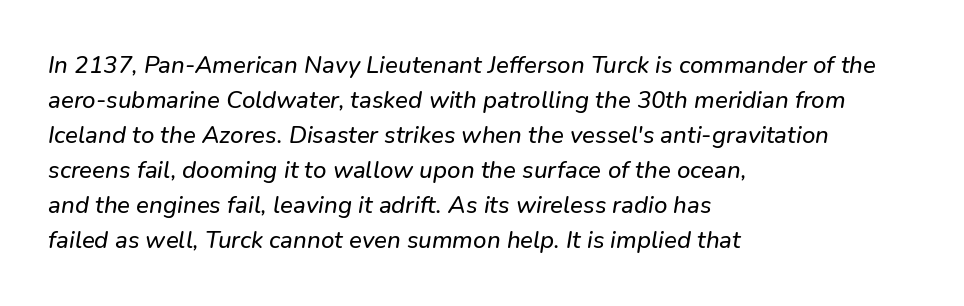
The image shows 24 px text type, italic (leaning right); set left-aligned, normal line spacing (1.46x), normal letter spacing, not underlined.
